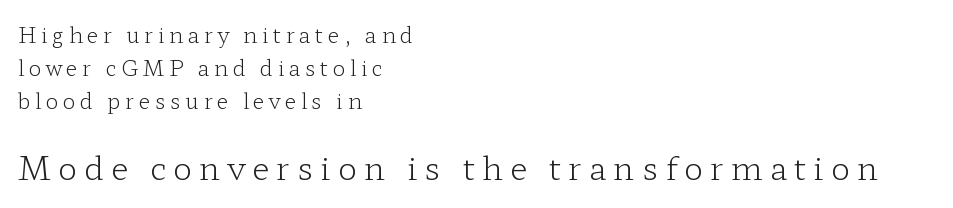
{"serif": "yes", "italic": "no", "bold": "no", "weight": "light", "width": "wide", "stroke_contrast": "low", "x_height": "medium", "monospaced": "no", "underline": "no", "align": "left", "line_spacing": "normal", "line_spacing_ratio": 1.56, "letter_spacing": "wide", "letter_spacing_em": 0.22, "larger_block": "second", "size_ratio": 1.52, "glyph_px": 32}
